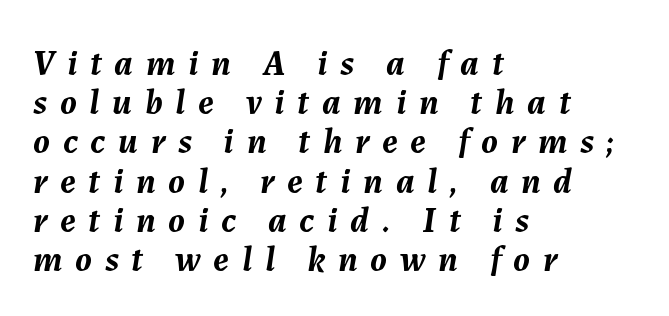
{"italic": "yes", "lean": "right", "slant_degrees": 7, "bold": "yes", "weight": "semibold", "width": "normal", "stroke_contrast": "medium", "x_height": "medium", "monospaced": "no", "underline": "no", "align": "left", "line_spacing": "tight", "line_spacing_ratio": 1.09, "letter_spacing": "wide", "letter_spacing_em": 0.35, "glyph_px": 36}
